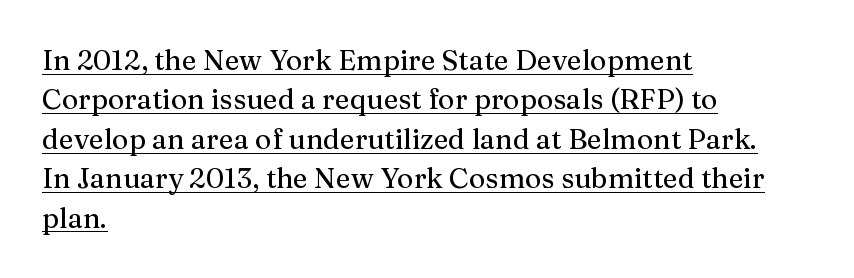
Q: Is the text italic (slanted)? A: No, it is upright.
Q: Is the typeface a serif or a sans-serif typeface? A: Serif.
Q: Is the text underlined? A: Yes.
Q: How is the paragraph aligned? A: Left-aligned.
Q: Is the spacing between letters normal or unusually wide? A: Normal.
Q: Is the spacing between lines tight, normal or loose? A: Normal.
Q: Width (condensed, normal, or wide)? A: Normal.
Q: Stroke contrast? A: Medium.
Q: x-height? A: Medium.
Q: Monospaced? A: No.
